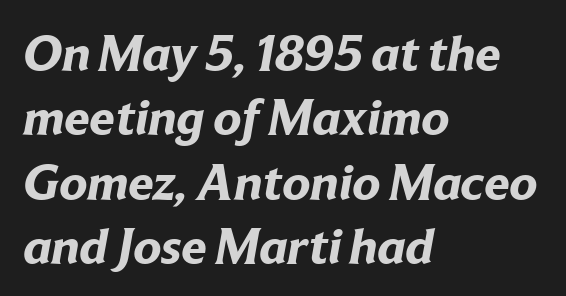
Q: Is the text bold? A: Yes.
Q: Is the typeface a serif or a sans-serif typeface? A: Sans-serif.
Q: Is the text underlined? A: No.
Q: How is the paragraph aligned? A: Left-aligned.
Q: Is the spacing between letters normal or unusually wide? A: Normal.
Q: Is the spacing between lines tight, normal or loose? A: Normal.
Q: Width (condensed, normal, or wide)? A: Normal.
Q: Stroke contrast? A: Low.
Q: x-height? A: Medium.
Q: Monospaced? A: No.
